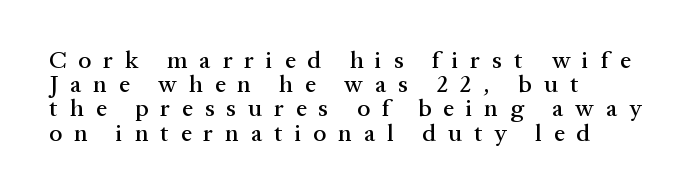
Line beginnings align vertically; line endings do not. The type is letterspaced generously, with wide tracking. Ordinary non-slanted type is in use. The space beneath each line is pristine and unruled.
